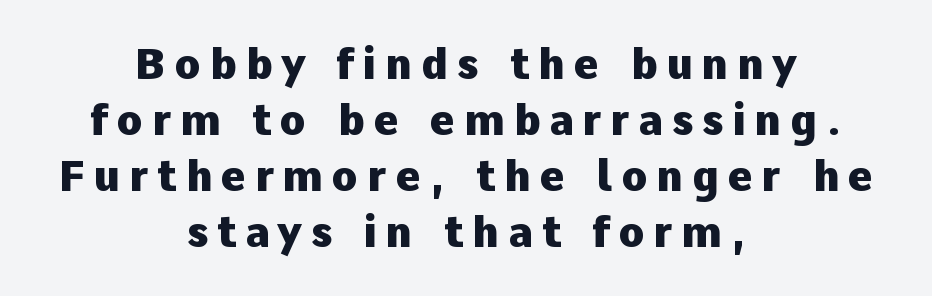
Vertical spacing — default. Underline: absent. How heavy is the stroke? Heavy — this is a bold. Glyph-to-glyph distance is far greater than everyday printed text. This sample has the flowing, uneven cadence of proportional lettering. Reading down the block, each line starts at a different indent, mirrored at its end.
